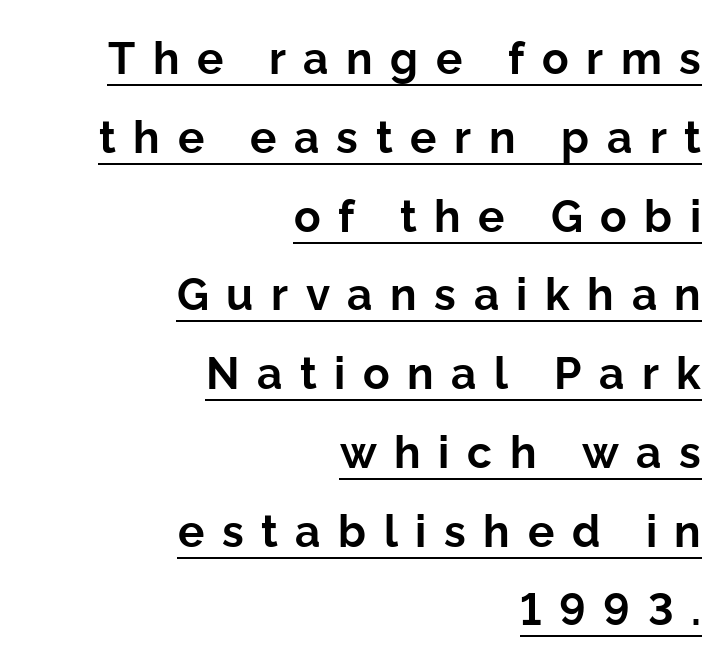
Q: Is the text bold? A: Yes.
Q: Is the text italic (slanted)? A: No, it is upright.
Q: Is the typeface a serif or a sans-serif typeface? A: Sans-serif.
Q: Is the text underlined? A: Yes.
Q: How is the paragraph aligned? A: Right-aligned.
Q: Is the spacing between letters normal or unusually wide? A: Unusually wide.
Q: Width (condensed, normal, or wide)? A: Normal.
Q: Stroke contrast? A: Low.
Q: x-height? A: Medium.
Q: Monospaced? A: No.
